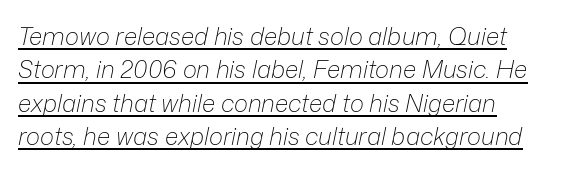
Caption: lettering with a line underneath. What stands out about the letter spacing? Nothing — it is the standard amount. Observe the lean: these are italic letterforms. Horizontal alignment here is leftward, the default for most running prose. Horizontal bands of white between lines are of average thickness. The passage shown is not bold in any degree.
